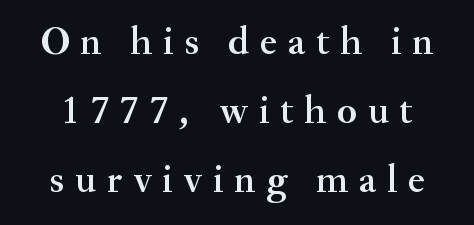
{"serif": "yes", "italic": "no", "width": "normal", "stroke_contrast": "medium", "x_height": "small", "monospaced": "no", "underline": "no", "line_spacing_ratio": 1.72, "letter_spacing": "wide", "letter_spacing_em": 0.27, "glyph_px": 40}
